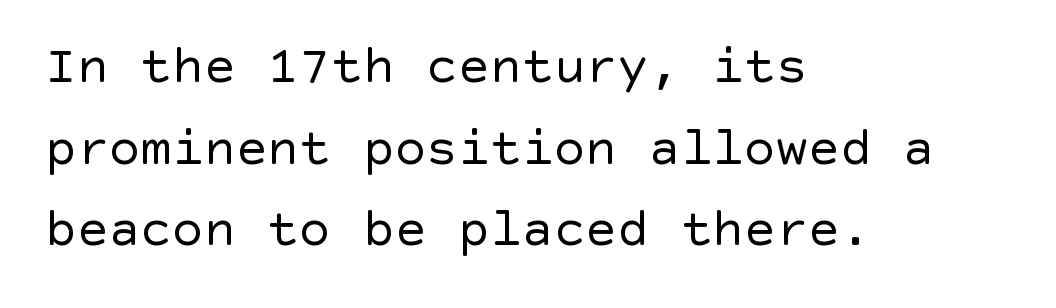
Q: Is the text bold? A: No.
Q: Is the text italic (slanted)? A: No, it is upright.
Q: Is the typeface a serif or a sans-serif typeface? A: Sans-serif.
Q: Is the text underlined? A: No.
Q: How is the paragraph aligned? A: Left-aligned.
Q: Is the spacing between letters normal or unusually wide? A: Normal.
Q: Is the spacing between lines tight, normal or loose? A: Normal.
Q: Width (condensed, normal, or wide)? A: Normal.
Q: x-height? A: Large.
